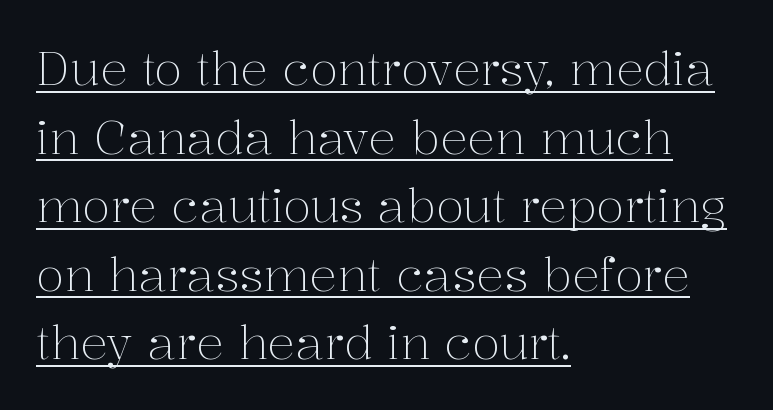
The image shows 46 px light serif type, upright; set left-aligned, normal line spacing (1.49x), normal letter spacing, underlined; medium stroke contrast and a medium x-height.
